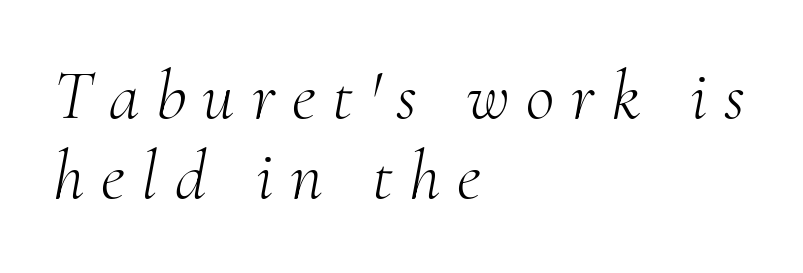
The image shows 70 px light serif type, italic (leaning right); set left-aligned, tight line spacing (1.15x), unusually wide letter spacing (+0.24 em), not underlined; medium stroke contrast and a small x-height.
